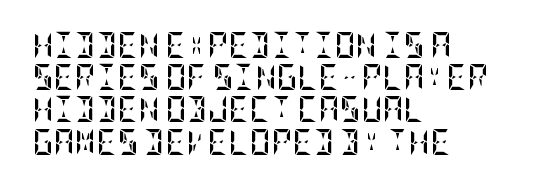
The image shows 26 px bold type, upright; set left-aligned, line spacing 1.24x, normal letter spacing, not underlined.
